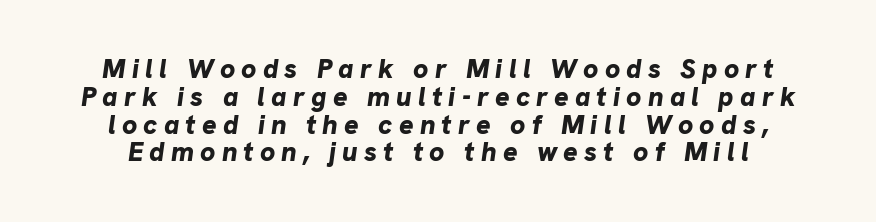
Q: Is the text bold? A: Yes.
Q: Is the text italic (slanted)? A: Yes, it leans right by about 8 degrees.
Q: Is the text underlined? A: No.
Q: Is the spacing between letters normal or unusually wide? A: Unusually wide.
Q: Is the spacing between lines tight, normal or loose? A: Tight.
